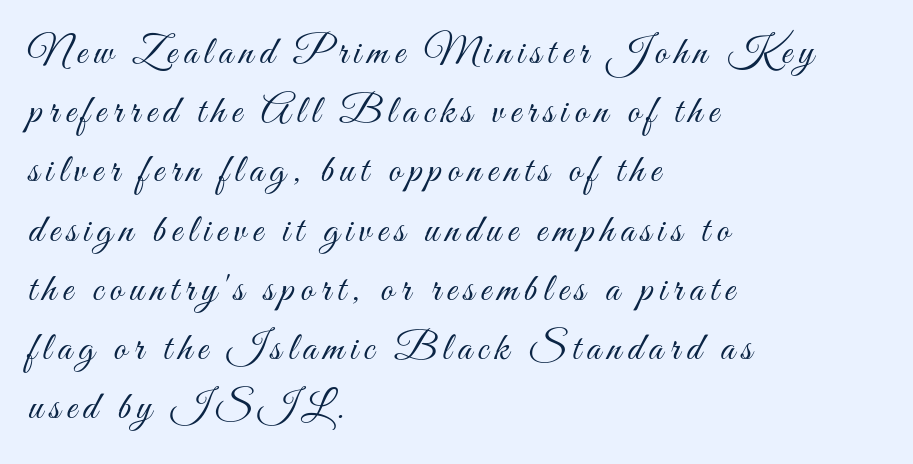
{"bold": "no", "weight": "light", "width": "condensed", "stroke_contrast": "medium", "x_height": "small", "monospaced": "no", "underline": "no", "align": "left", "line_spacing": "normal", "line_spacing_ratio": 1.48, "glyph_px": 40}
